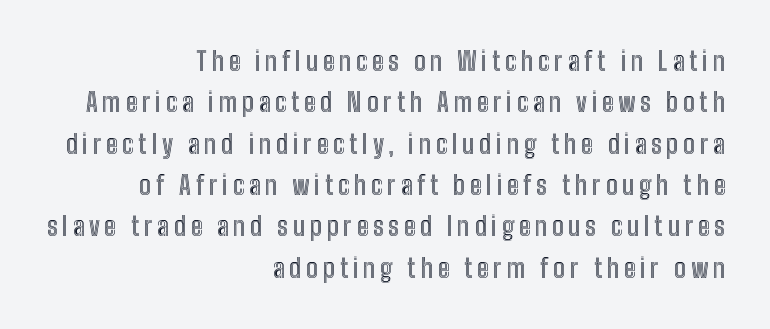
Line ends are locked; line starts wander. The space beneath each line is pristine and unruled. If you drew a line through each stem, it would be perfectly vertical. Each new line begins a customary step beneath the previous one.
